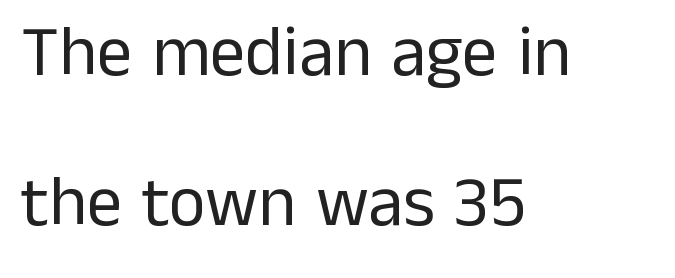
The image shows 71 px regular-weight sans-serif type, upright; set left-aligned, loose line spacing (2.11x), normal letter spacing, not underlined; low stroke contrast and a medium x-height.
